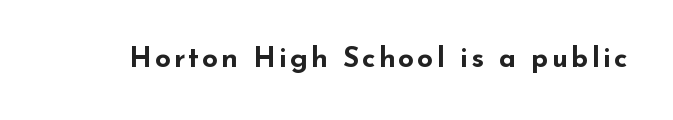
The image shows 28 px bold, wide sans-serif type, upright; set not underlined; low stroke contrast and a small x-height.
